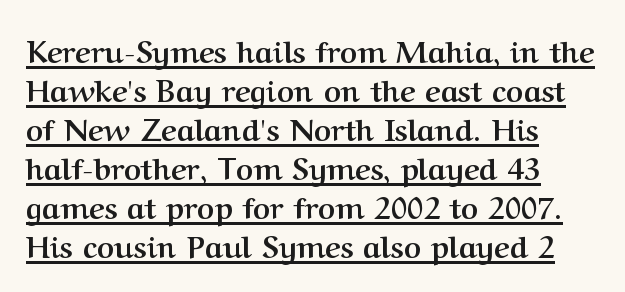
Q: Is the text bold? A: Yes.
Q: Is the text italic (slanted)? A: No, it is upright.
Q: Is the typeface a serif or a sans-serif typeface? A: Serif.
Q: Is the text underlined? A: Yes.
Q: How is the paragraph aligned? A: Left-aligned.
Q: Is the spacing between letters normal or unusually wide? A: Normal.
Q: Is the spacing between lines tight, normal or loose? A: Normal.
Q: Width (condensed, normal, or wide)? A: Normal.
Q: Stroke contrast? A: Medium.
Q: x-height? A: Medium.
Q: Monospaced? A: No.
